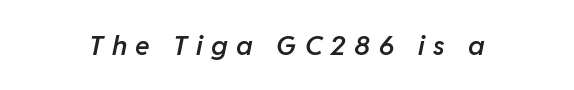
Q: Is the text bold? A: Semi-bold.
Q: Is the text italic (slanted)? A: Yes, it leans right by about 11 degrees.
Q: Is the text underlined? A: No.
Q: Is the spacing between letters normal or unusually wide? A: Unusually wide.
